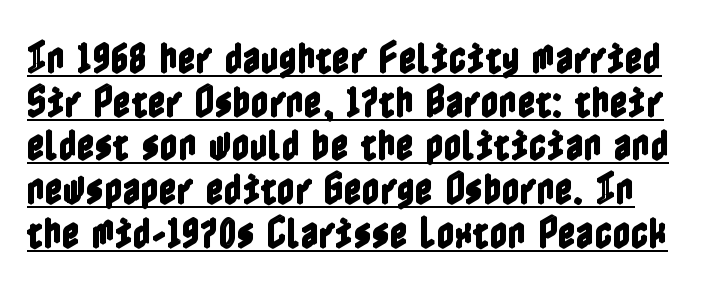
The image shows 35 px condensed type, upright; set normal line spacing (1.25x), normal letter spacing, underlined; a medium x-height.
